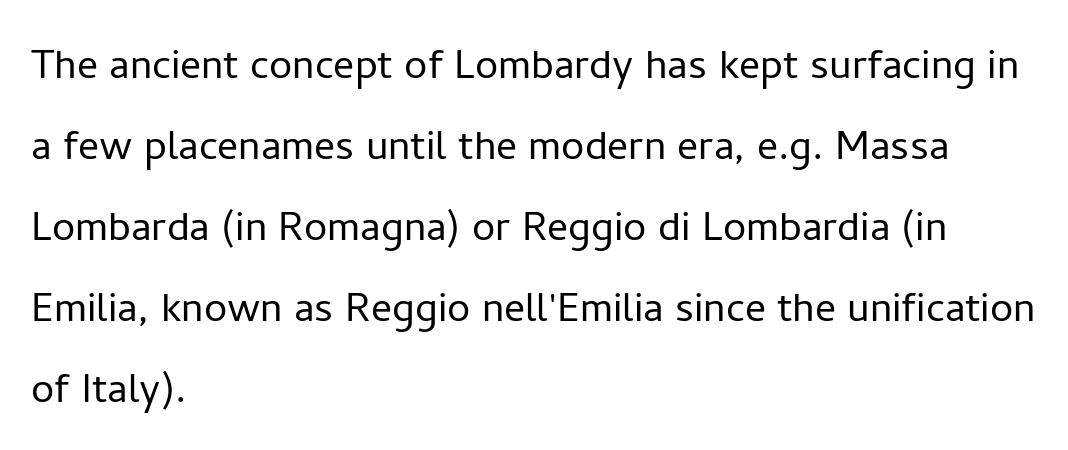
Q: Is the text bold? A: No.
Q: Is the text italic (slanted)? A: No, it is upright.
Q: Is the typeface a serif or a sans-serif typeface? A: Sans-serif.
Q: Is the text underlined? A: No.
Q: How is the paragraph aligned? A: Left-aligned.
Q: Is the spacing between letters normal or unusually wide? A: Normal.
Q: Is the spacing between lines tight, normal or loose? A: Normal.
Q: Width (condensed, normal, or wide)? A: Normal.
Q: Stroke contrast? A: Low.
Q: x-height? A: Medium.
Q: Monospaced? A: No.
